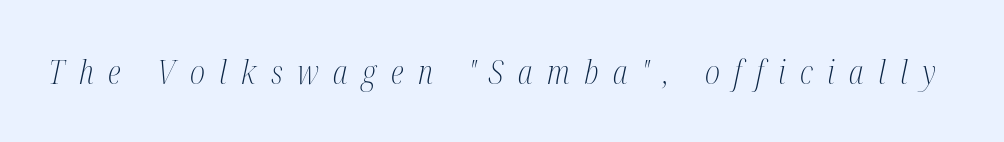
{"serif": "yes", "italic": "yes", "lean": "right", "slant_degrees": 12, "bold": "no", "weight": "light", "width": "condensed", "stroke_contrast": "medium", "x_height": "medium", "monospaced": "no", "underline": "no", "letter_spacing": "wide", "letter_spacing_em": 0.44, "glyph_px": 33}
